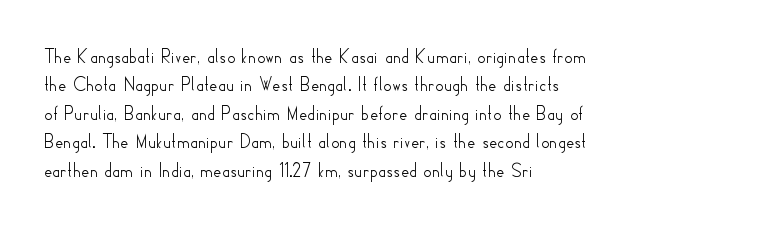
{"italic": "no", "underline": "no", "align": "left", "line_spacing": "normal", "line_spacing_ratio": 1.42, "letter_spacing": "normal", "letter_spacing_em": 0.0, "glyph_px": 20}
